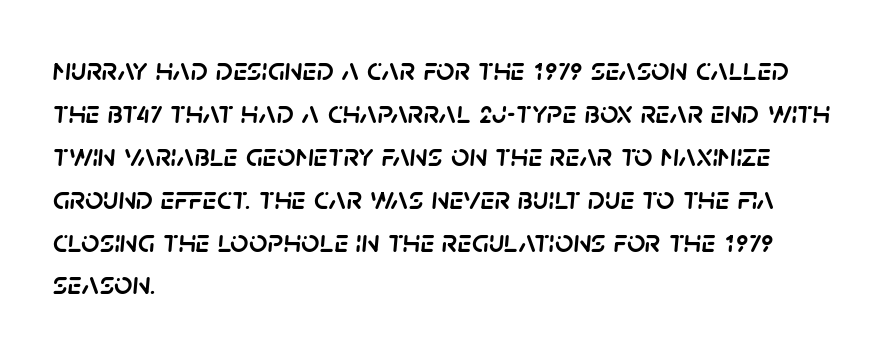
The image shows 32 px text type, italic (leaning right); set left-aligned, normal line spacing (1.34x), normal letter spacing, not underlined; low stroke contrast and a large x-height.
